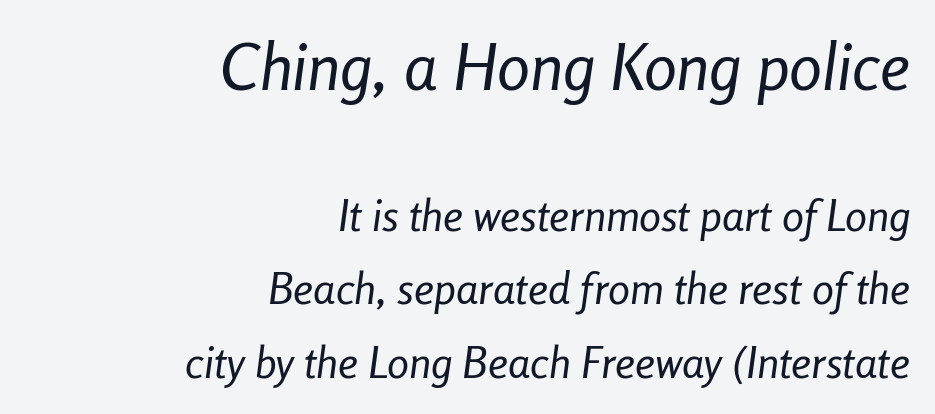
The image shows 66 px regular-weight, condensed type, italic (leaning right); set right-aligned, normal line spacing (1.67x), normal letter spacing, not underlined; the first (top) block is 1.5x larger; low stroke contrast and a medium x-height.
